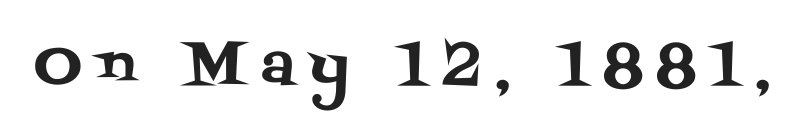
The image shows 59 px serif type, upright; set unusually wide letter spacing (+0.26 em), not underlined; medium stroke contrast and a large x-height.
